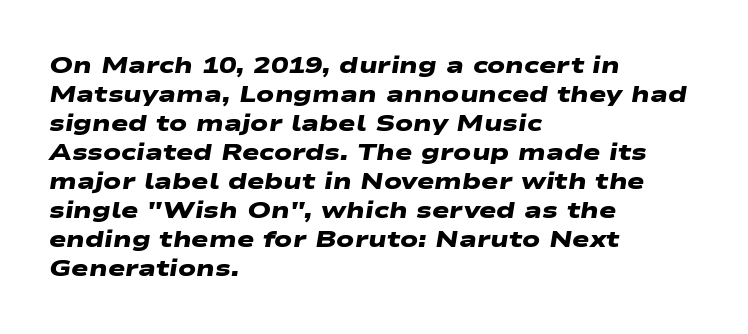
Q: Is the text bold? A: Yes.
Q: Is the text underlined? A: No.
Q: How is the paragraph aligned? A: Left-aligned.
Q: Is the spacing between letters normal or unusually wide? A: Normal.
Q: Is the spacing between lines tight, normal or loose? A: Normal.
